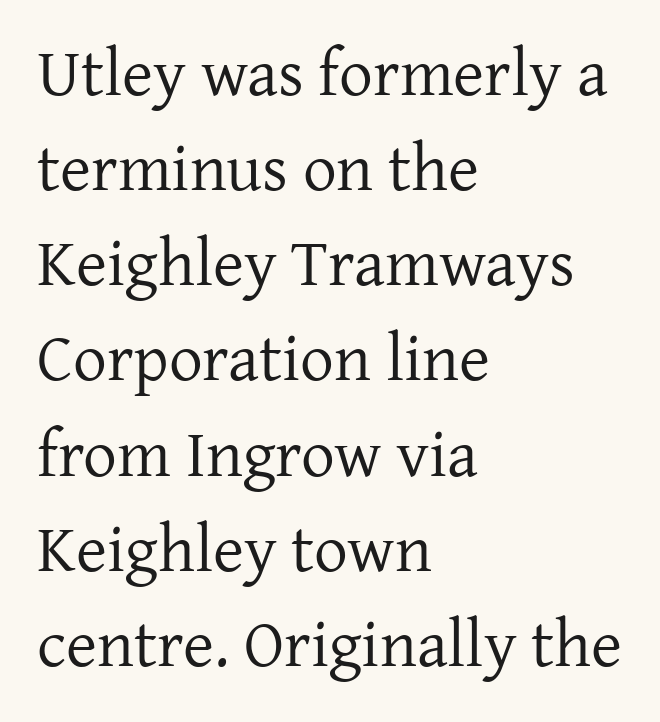
Q: Is the text bold? A: No.
Q: Is the text italic (slanted)? A: No, it is upright.
Q: Is the typeface a serif or a sans-serif typeface? A: Serif.
Q: Is the text underlined? A: No.
Q: How is the paragraph aligned? A: Left-aligned.
Q: Is the spacing between letters normal or unusually wide? A: Normal.
Q: Is the spacing between lines tight, normal or loose? A: Normal.
Q: Width (condensed, normal, or wide)? A: Normal.
Q: Stroke contrast? A: Low.
Q: x-height? A: Medium.
Q: Monospaced? A: No.
